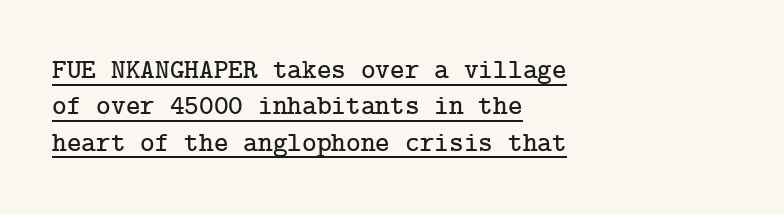
Spacing between characters is what you'd get straight out of the box. Glance below the letters and you will spot a drawn line. Layout note: lines flush left. Baseline-to-baseline distance is the conventional proportion of letter height.
